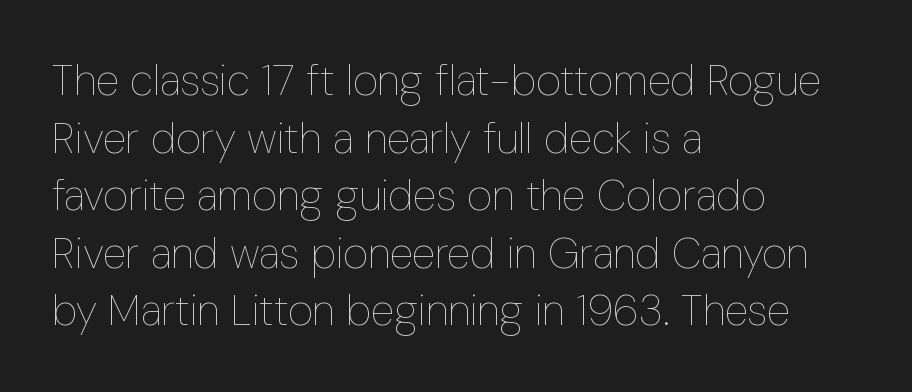
The image shows 43 px thin, condensed type, upright; set left-aligned, normal line spacing (1.34x), normal letter spacing, not underlined; low stroke contrast and a medium x-height.
